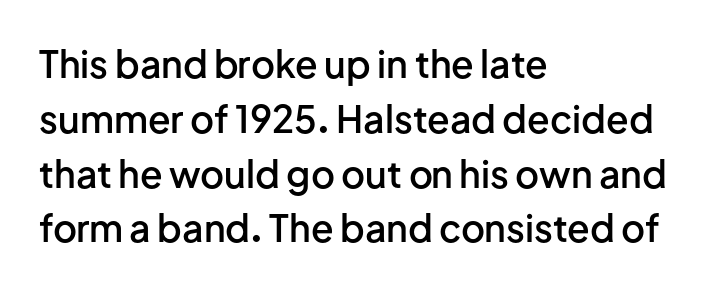
What weight is shown? A semibold, between regular and bold. Italic: no, the glyphs are upright roman. The glyphs in this specimen are sans serif. Check the space under the baseline: it is left empty. A student would call this left alignment; a typographer would say flush left, rag right. This sample has the flowing, uneven cadence of proportional lettering.
